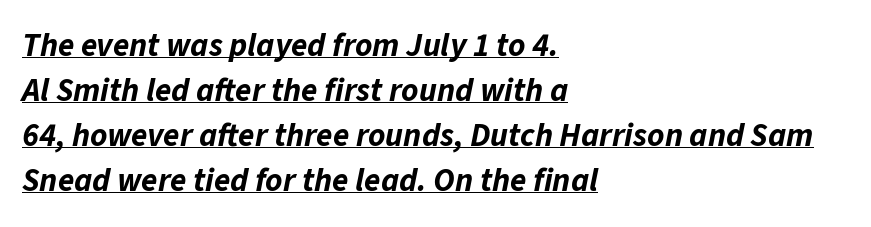
{"italic": "yes", "lean": "right", "slant_degrees": 11, "bold": "yes", "weight": "bold", "width": "normal", "stroke_contrast": "low", "x_height": "medium", "monospaced": "no", "underline": "yes", "align": "left", "line_spacing": "normal", "line_spacing_ratio": 1.36, "letter_spacing": "normal", "letter_spacing_em": 0.0, "glyph_px": 33}
